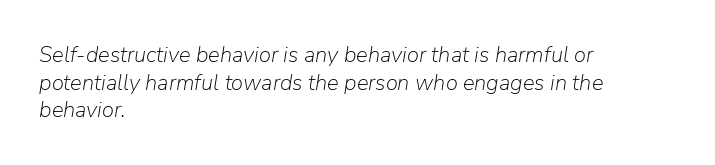
Q: Is the text bold? A: No.
Q: Is the text italic (slanted)? A: Yes, it leans right by about 9 degrees.
Q: Is the text underlined? A: No.
Q: How is the paragraph aligned? A: Left-aligned.
Q: Is the spacing between letters normal or unusually wide? A: Normal.
Q: Is the spacing between lines tight, normal or loose? A: Normal.
